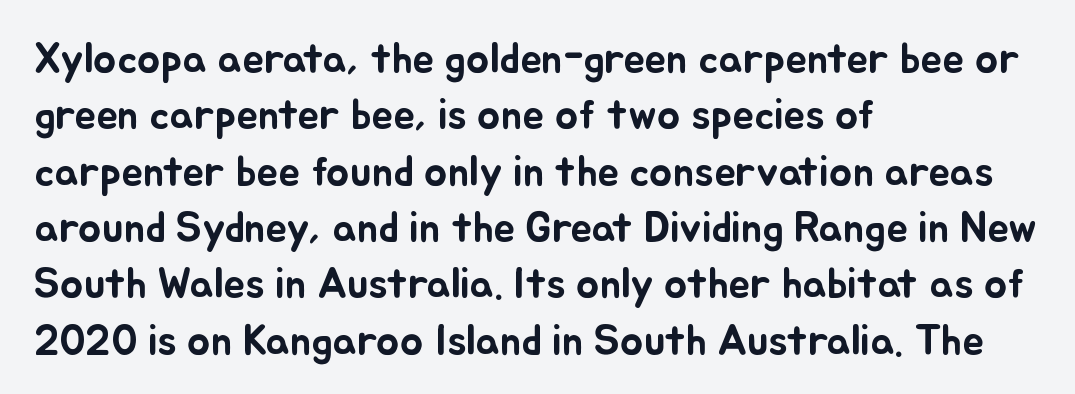
Nope, not italic — everything's standing straight. This sample uses plain, unmodified letter spacing. Here the designer chose a conventional face with non-uniform glyph widths. In CSS terms this would be text-align: left.
